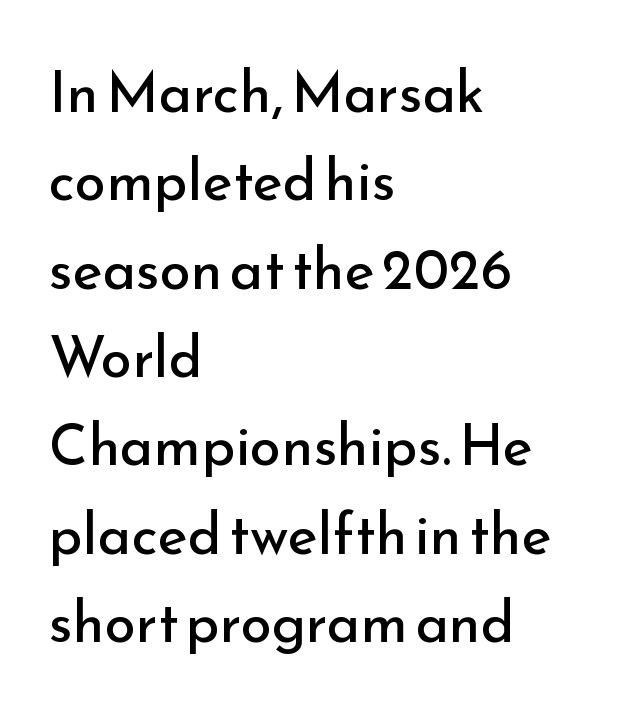
Whoever set this chose a conventional vertical rhythm. Unmarked baselines from the first word to the last. Is the letter spacing exaggerated? No — it looks like the ordinary default. This sample is left-justified, so line endings fall wherever the words run out. Think standard paragraph weight, or any step lighter than that. No italicization has been applied; the sample stays upright.
